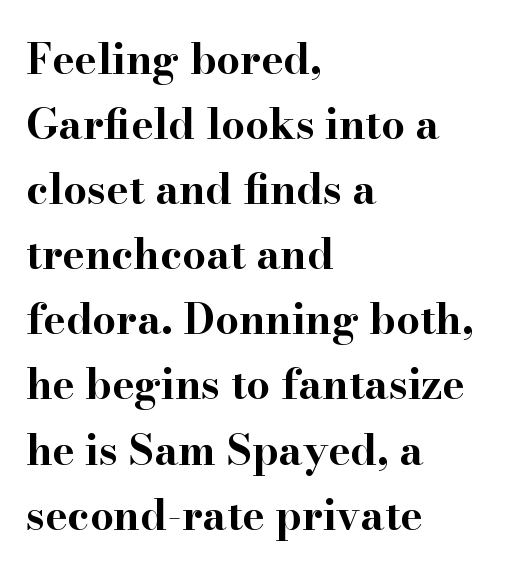
The letters stand straight up with perfectly vertical stems. Proportional: the letters do not fall into vertical columns. What stands out about the letter spacing? Nothing — it is the standard amount. Leftover space on each line is placed entirely after the last word. This rendering features lettering with no underline.
